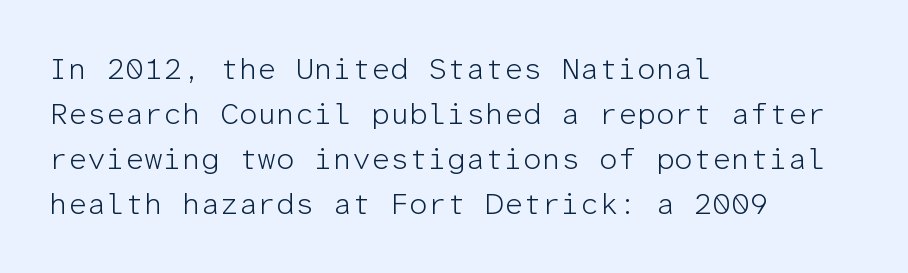
{"serif": "no", "italic": "no", "bold": "no", "weight": "light", "width": "normal", "stroke_contrast": "low", "x_height": "medium", "monospaced": "yes", "underline": "no", "align": "left", "line_spacing": "normal", "line_spacing_ratio": 1.5, "letter_spacing": "normal", "letter_spacing_em": 0.0, "glyph_px": 30}
